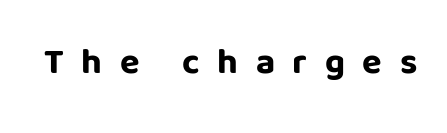
The glyphs are unaccompanied by any horizontal stroke below them. The tracking reads as deliberately expanded to a designer's eye. Set as a true bold cut, around the 700 mark. A typesetter would label this face a sans.
